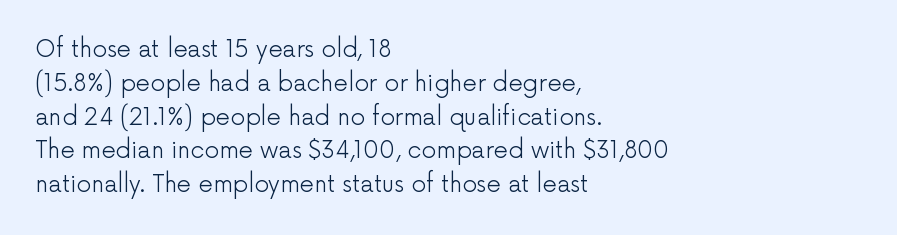
Just letters on the line, the space beneath them empty. Evenly set lines give the paragraph a standard silhouette. Heft: none added — not bold. Notice how the passage keeps a crisp vertical edge on the left only. No extra tracking has been applied to these lines. A roman cut, with each character standing at attention.
